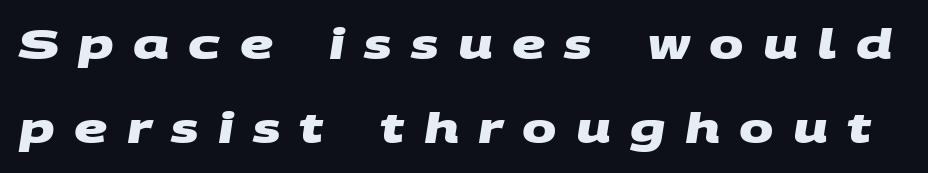
Q: Is the text bold? A: Yes.
Q: Is the typeface a serif or a sans-serif typeface? A: Sans-serif.
Q: Is the text underlined? A: No.
Q: Is the spacing between letters normal or unusually wide? A: Unusually wide.
Q: Is the spacing between lines tight, normal or loose? A: Loose.
Q: Width (condensed, normal, or wide)? A: Wide.
Q: Stroke contrast? A: Medium.
Q: x-height? A: Large.
Q: Monospaced? A: No.
